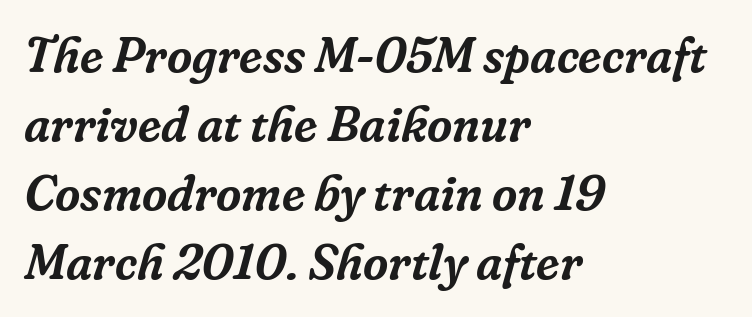
{"serif": "yes", "italic": "yes", "lean": "right", "slant_degrees": 16, "width": "normal", "stroke_contrast": "low", "x_height": "medium", "monospaced": "no", "underline": "no", "align": "left", "line_spacing": "normal", "line_spacing_ratio": 1.41, "letter_spacing": "normal", "letter_spacing_em": 0.0, "glyph_px": 49}
